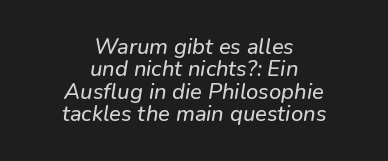
The image shows 22 px text type; set centered, tight line spacing (1.02x), normal letter spacing, not underlined.
